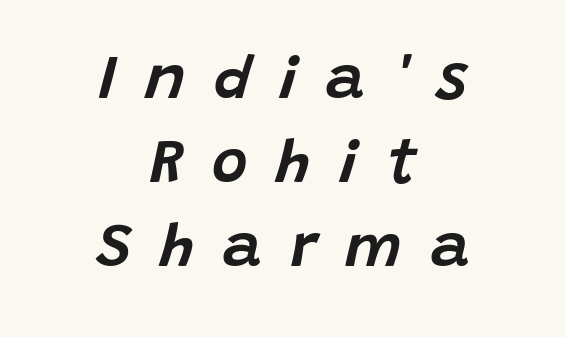
The zone under the glyphs is completely vacant. These lines have a slow, spaced-out rhythm from letter to letter. Notice how the stems are inclined rather than vertical — that's the hallmark of italics. Line spacing here is normal. This sample has the flowing, uneven cadence of proportional lettering.
